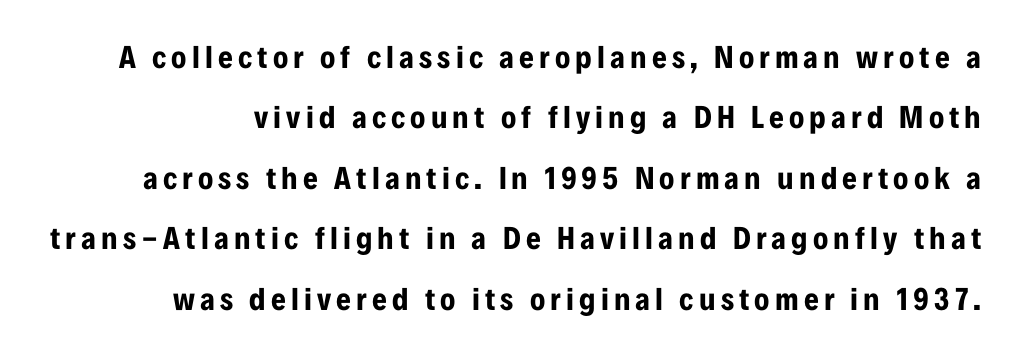
{"serif": "no", "italic": "no", "bold": "yes", "weight": "bold", "width": "condensed", "stroke_contrast": "low", "x_height": "medium", "monospaced": "no", "underline": "no", "line_spacing_ratio": 1.89, "glyph_px": 32}
